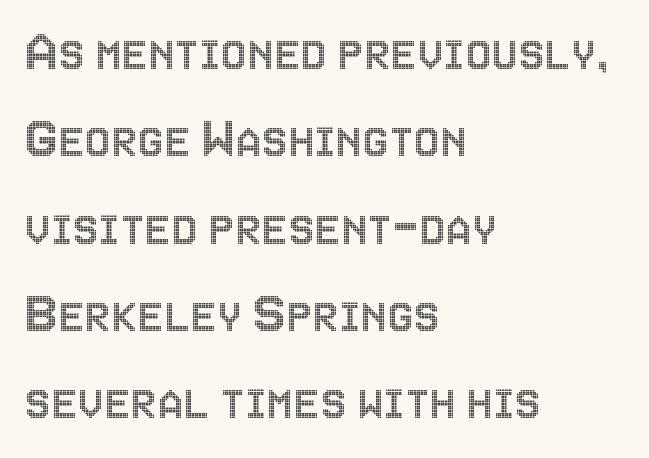
{"italic": "no", "width": "condensed", "x_height": "large", "monospaced": "no", "underline": "no", "align": "left", "line_spacing": "normal", "line_spacing_ratio": 1.48, "letter_spacing": "normal", "letter_spacing_em": 0.0, "glyph_px": 59}
